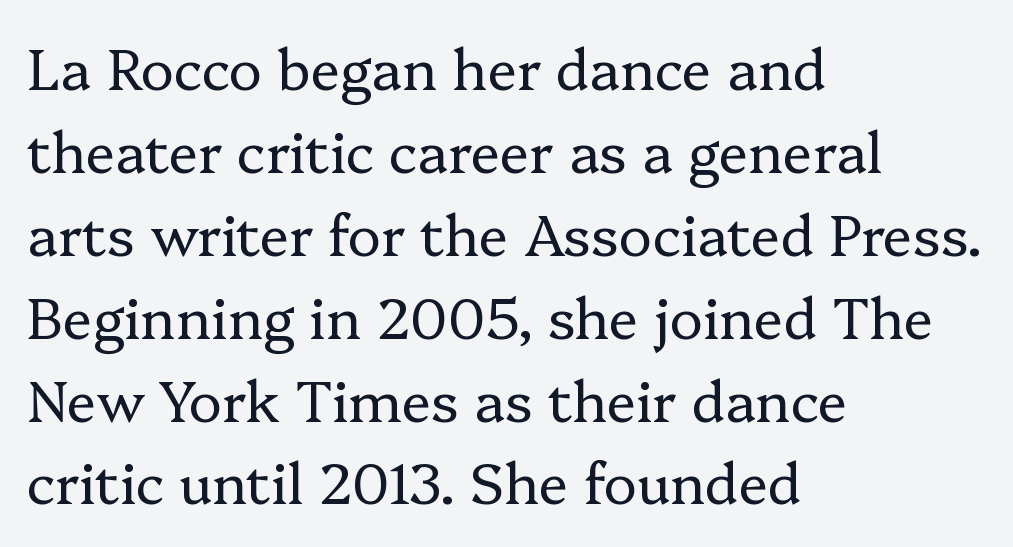
Yep, those are serifs on the letters. In terms of posture, this sample is upright. Character widths vary here, with narrow letters taking less room than wide ones. Teacher's note: observe the even left margin — that is flush-left alignment. The line texture is even and compact thanks to regular tracking.
